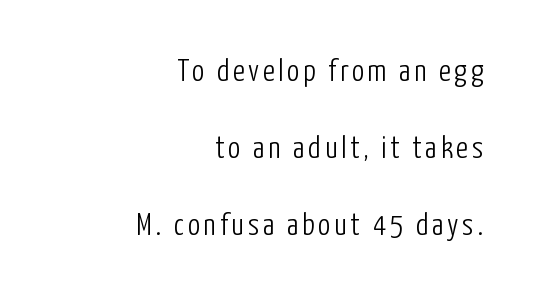
The image shows 31 px light, condensed sans-serif type, upright; set right-aligned, loose line spacing (2.48x), not underlined; low stroke contrast and a medium x-height.
